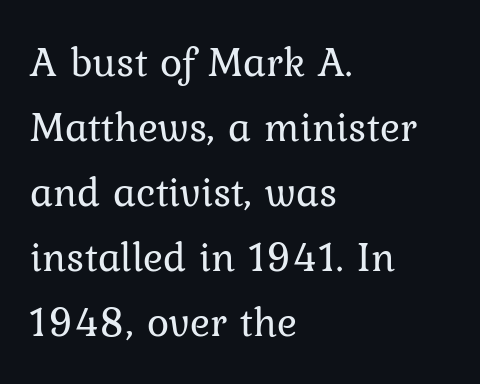
{"serif": "yes", "italic": "no", "bold": "no", "weight": "regular", "width": "normal", "stroke_contrast": "low", "x_height": "medium", "monospaced": "no", "underline": "no", "align": "left", "line_spacing": "normal", "line_spacing_ratio": 1.55, "letter_spacing": "normal", "letter_spacing_em": 0.0, "glyph_px": 42}
